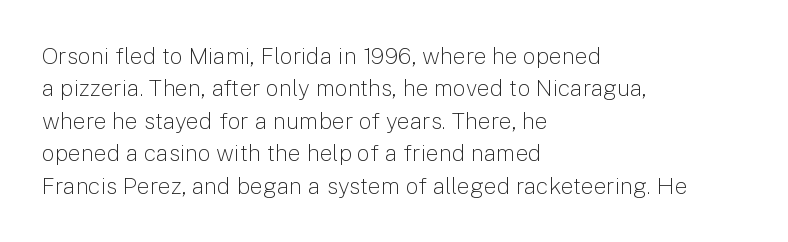
The tracking reads as untouched default to a designer's eye. Layout note: lines flush left. Students, observe: this is what conventionally led text looks like. Underline: absent.
